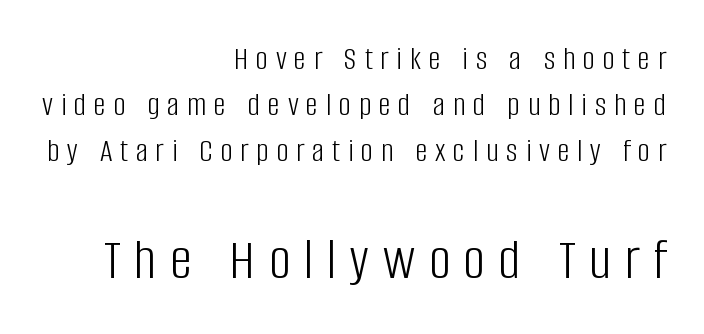
The image shows 60 px light, condensed sans-serif type, upright; set right-aligned, normal line spacing (1.35x), unusually wide letter spacing (+0.23 em), not underlined; the second (bottom) block is 1.76x larger; low stroke contrast and a large x-height.
